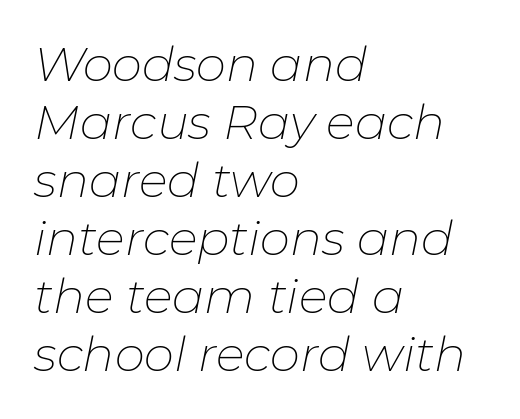
Q: Is the text bold? A: No.
Q: Is the text italic (slanted)? A: Yes, it leans right by about 11 degrees.
Q: Is the text underlined? A: No.
Q: How is the paragraph aligned? A: Left-aligned.
Q: Is the spacing between letters normal or unusually wide? A: Normal.
Q: Width (condensed, normal, or wide)? A: Normal.
Q: Stroke contrast? A: Low.
Q: x-height? A: Medium.
Q: Monospaced? A: No.
